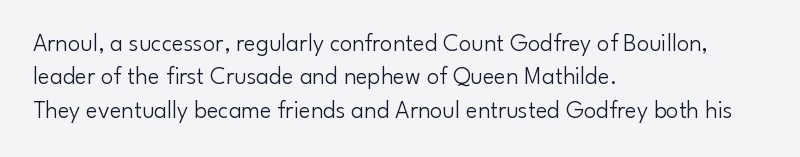
{"italic": "no", "bold": "no", "underline": "no", "align": "left", "line_spacing": "normal", "line_spacing_ratio": 1.34, "letter_spacing": "normal", "letter_spacing_em": 0.0, "glyph_px": 25}
